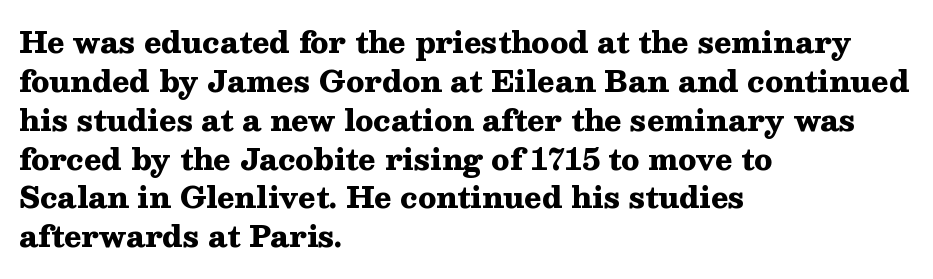
{"serif": "yes", "italic": "no", "bold": "yes", "weight": "heavy", "width": "wide", "stroke_contrast": "medium", "x_height": "medium", "monospaced": "no", "underline": "no", "align": "left", "line_spacing": "normal", "line_spacing_ratio": 1.34, "letter_spacing": "normal", "letter_spacing_em": 0.0, "glyph_px": 29}
